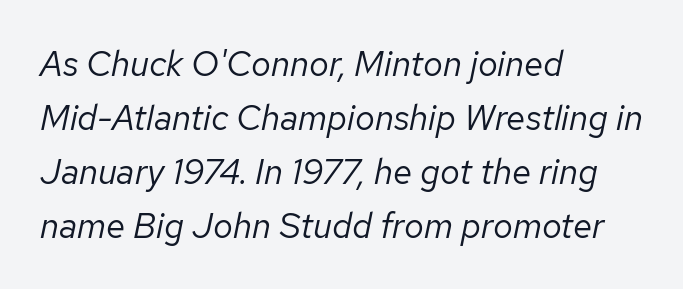
Q: Is the text bold? A: No.
Q: Is the text italic (slanted)? A: Yes, it leans right by about 12 degrees.
Q: Is the text underlined? A: No.
Q: How is the paragraph aligned? A: Left-aligned.
Q: Is the spacing between letters normal or unusually wide? A: Normal.
Q: Is the spacing between lines tight, normal or loose? A: Normal.
Q: Width (condensed, normal, or wide)? A: Normal.
Q: Stroke contrast? A: Low.
Q: x-height? A: Medium.
Q: Monospaced? A: No.
